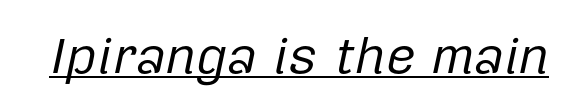
Q: Is the text bold? A: No.
Q: Is the text italic (slanted)? A: Yes, it leans right by about 12 degrees.
Q: Is the text underlined? A: Yes.
Q: Is the spacing between letters normal or unusually wide? A: Normal.
Q: Width (condensed, normal, or wide)? A: Normal.
Q: Stroke contrast? A: Low.
Q: x-height? A: Medium.
Q: Monospaced? A: No.
